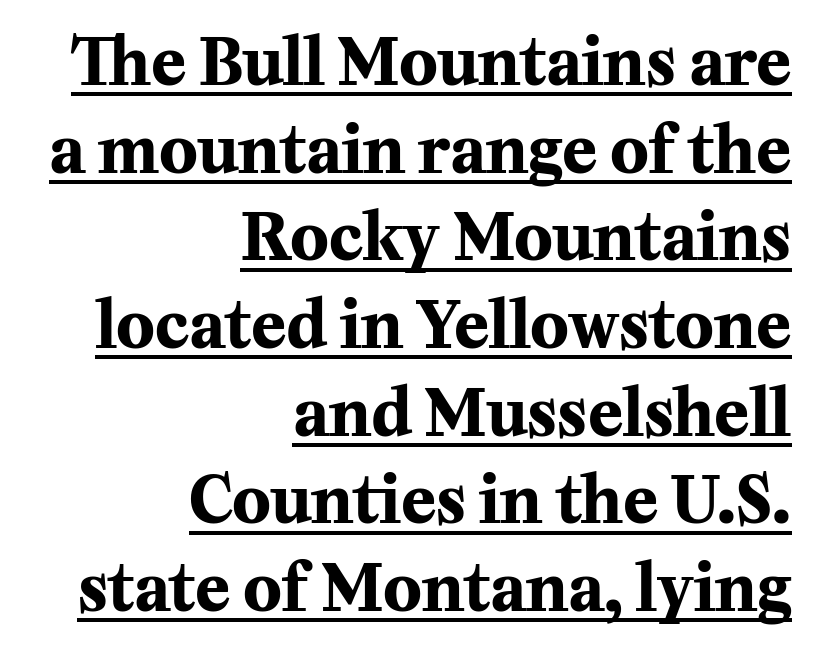
This rendering features underlined lettering. Glyph-to-glyph distance matches everyday printed text. What kind of face is this? One with serifs. Is the type bold? Yes — the strokes are clearly thick and heavy.
